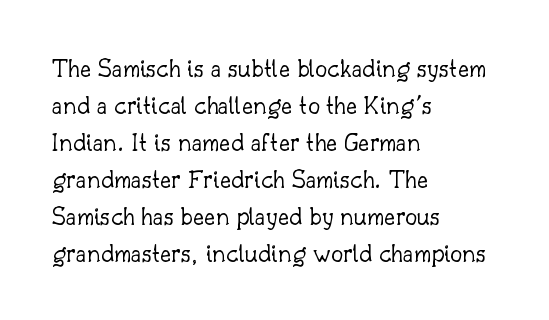
{"italic": "no", "bold": "no", "underline": "no", "align": "left", "line_spacing": "normal", "line_spacing_ratio": 1.37, "letter_spacing": "normal", "letter_spacing_em": 0.0, "glyph_px": 27}
